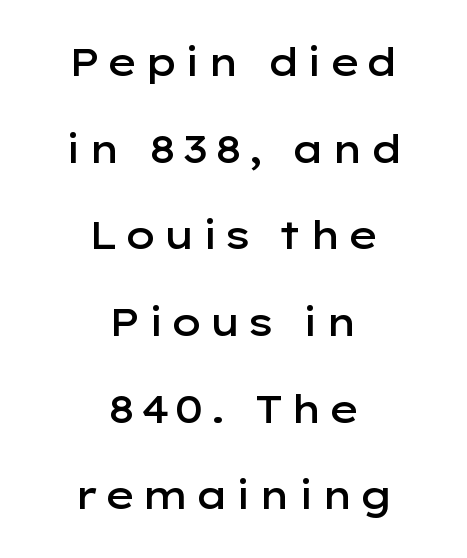
{"serif": "no", "italic": "no", "bold": "semi", "weight": "semibold", "width": "wide", "stroke_contrast": "low", "x_height": "medium", "monospaced": "no", "underline": "no", "align": "center", "line_spacing": "loose", "line_spacing_ratio": 2.28, "glyph_px": 38}
